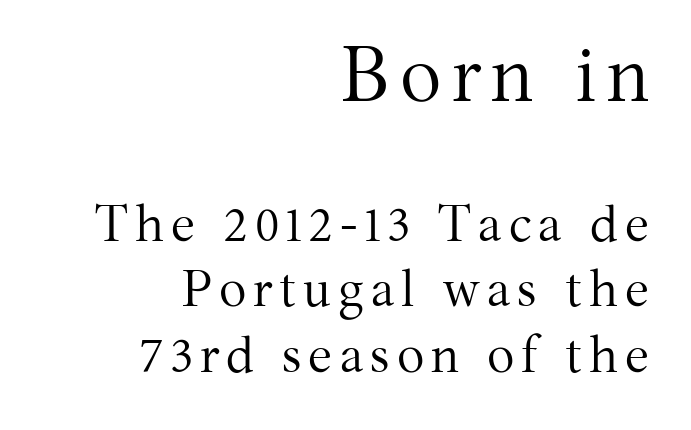
Q: Is the text bold? A: No.
Q: Is the text italic (slanted)? A: No, it is upright.
Q: Is the typeface a serif or a sans-serif typeface? A: Serif.
Q: Is the text underlined? A: No.
Q: How is the paragraph aligned? A: Right-aligned.
Q: Is the spacing between lines tight, normal or loose? A: Normal.
Q: Which block of text is set in a larger size, the first (top) or the second (bottom)? A: The first (top) one.
Q: Width (condensed, normal, or wide)? A: Normal.
Q: Stroke contrast? A: Medium.
Q: x-height? A: Medium.
Q: Monospaced? A: No.
